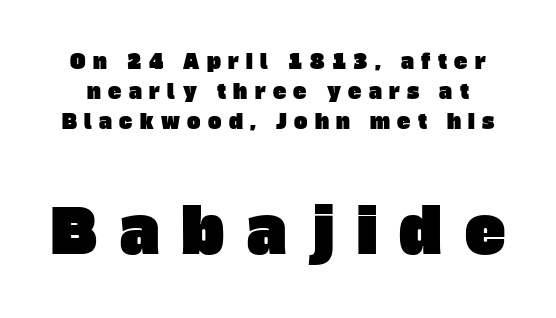
Q: Is the typeface a serif or a sans-serif typeface? A: Sans-serif.
Q: Is the text underlined? A: No.
Q: Is the spacing between letters normal or unusually wide? A: Unusually wide.
Q: Is the spacing between lines tight, normal or loose? A: Normal.
Q: Which block of text is set in a larger size, the first (top) or the second (bottom)? A: The second (bottom) one.
Q: Width (condensed, normal, or wide)? A: Normal.
Q: Stroke contrast? A: Low.
Q: x-height? A: Large.
Q: Monospaced? A: No.
